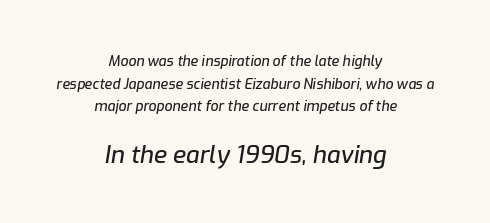
Yep, that's italic — everything's leaning. The setting favours the middle, as headings and verse often do. Between these two stacked blocks, the lower one wins on size. The passage shown has conventional tracking throughout. Descender tails drop into unmarked territory.
